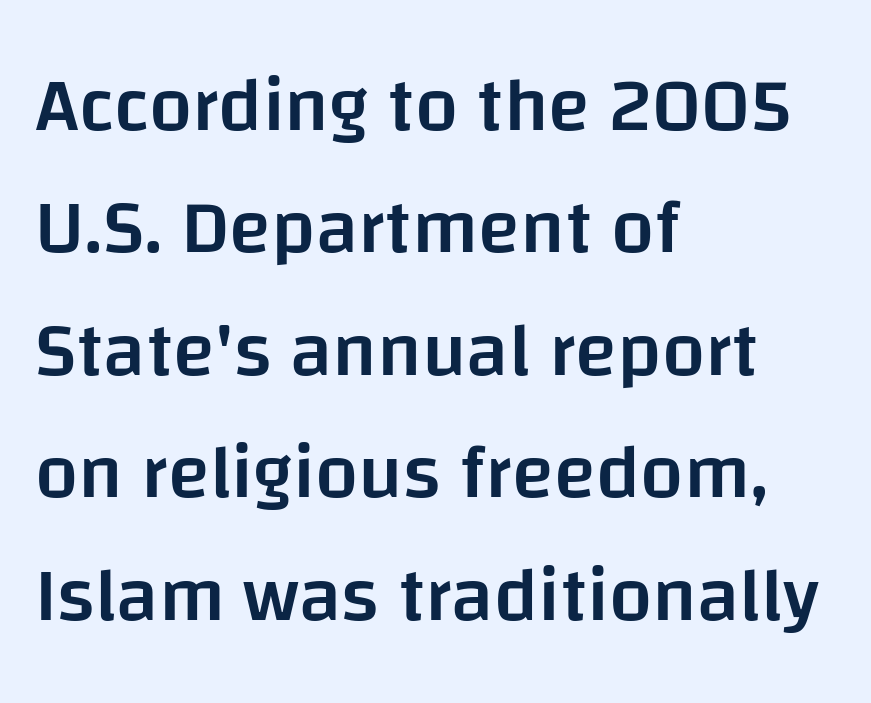
{"serif": "no", "italic": "no", "bold": "semi", "weight": "semibold", "width": "normal", "stroke_contrast": "low", "x_height": "large", "monospaced": "no", "underline": "no", "align": "left", "line_spacing": "normal", "line_spacing_ratio": 1.59, "letter_spacing": "normal", "letter_spacing_em": 0.0, "glyph_px": 77}
